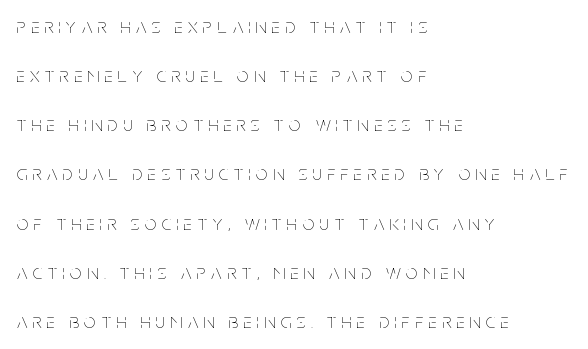
Q: Is the text bold? A: No.
Q: Is the text italic (slanted)? A: No, it is upright.
Q: Is the text underlined? A: No.
Q: How is the paragraph aligned? A: Left-aligned.
Q: Is the spacing between letters normal or unusually wide? A: Unusually wide.
Q: Is the spacing between lines tight, normal or loose? A: Loose.
